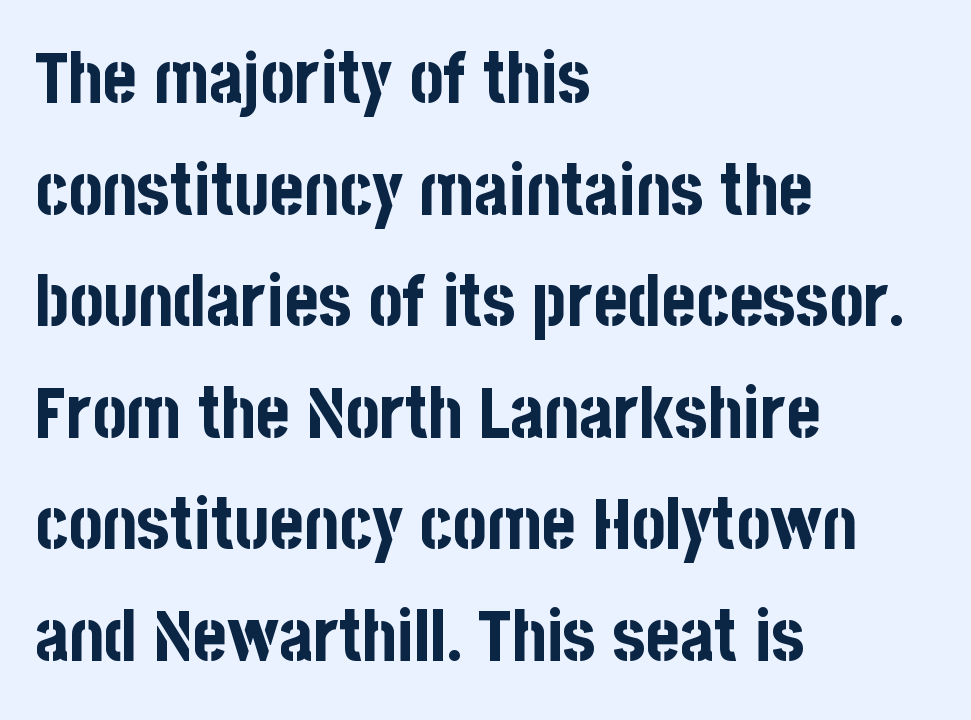
{"serif": "no", "italic": "no", "bold": "yes", "weight": "bold", "width": "condensed", "stroke_contrast": "low", "x_height": "large", "monospaced": "no", "underline": "no", "align": "left", "line_spacing": "normal", "line_spacing_ratio": 1.55, "letter_spacing": "normal", "letter_spacing_em": 0.0, "glyph_px": 72}
